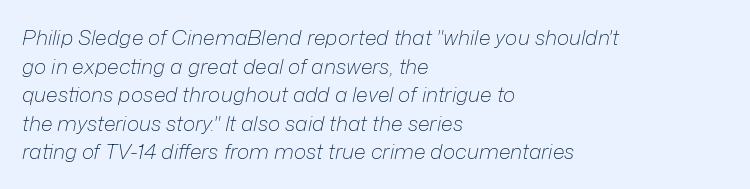
Characters follow at the spacing the type designer built in. Where is the straight margin? On the left. This reads as an unemphasized weight, regular at the heaviest. Decoration check: the copy has no underline.
